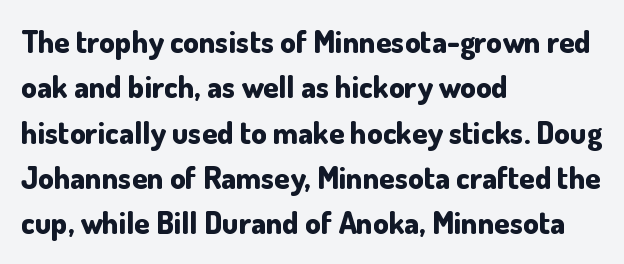
The image shows 31 px bold sans-serif type, upright; set left-aligned, normal line spacing (1.46x), normal letter spacing, not underlined; low stroke contrast and a small x-height.
